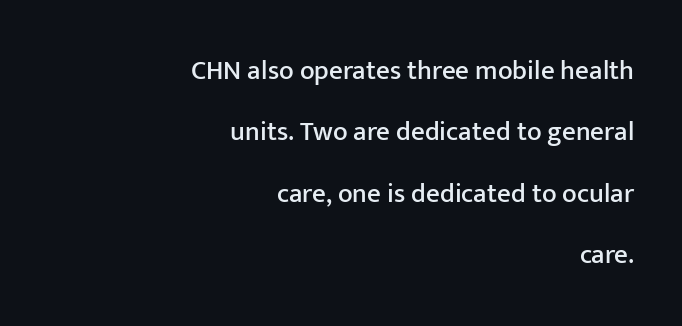
Q: Is the text italic (slanted)? A: No, it is upright.
Q: Is the text underlined? A: No.
Q: How is the paragraph aligned? A: Right-aligned.
Q: Is the spacing between letters normal or unusually wide? A: Normal.
Q: Is the spacing between lines tight, normal or loose? A: Loose.
